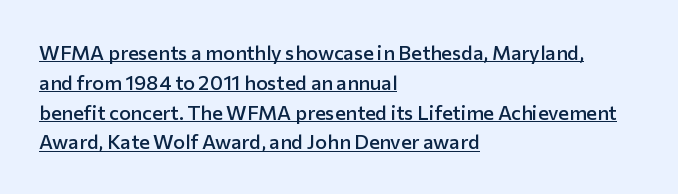
The image shows 20 px text type, upright; set left-aligned, normal line spacing (1.49x), normal letter spacing, underlined.
